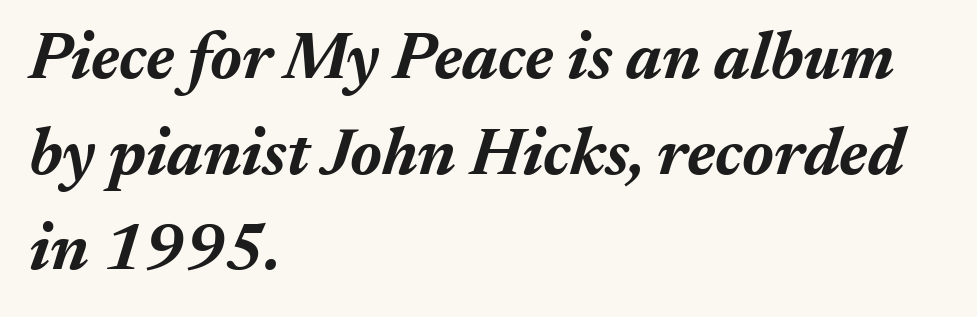
Q: Is the text bold? A: Yes.
Q: Is the text italic (slanted)? A: Yes, it leans right by about 17 degrees.
Q: Is the text underlined? A: No.
Q: How is the paragraph aligned? A: Left-aligned.
Q: Is the spacing between letters normal or unusually wide? A: Normal.
Q: Is the spacing between lines tight, normal or loose? A: Normal.
Q: Width (condensed, normal, or wide)? A: Normal.
Q: Stroke contrast? A: Medium.
Q: x-height? A: Medium.
Q: Monospaced? A: No.
